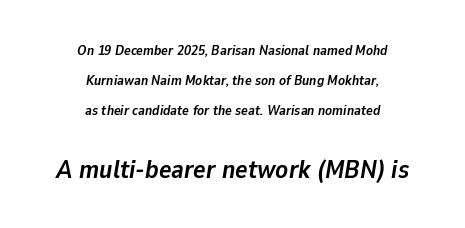
Q: Is the text bold? A: Yes.
Q: Is the text italic (slanted)? A: Yes, it leans right by about 9 degrees.
Q: Is the text underlined? A: No.
Q: How is the paragraph aligned? A: Centered.
Q: Is the spacing between letters normal or unusually wide? A: Normal.
Q: Is the spacing between lines tight, normal or loose? A: Loose.
Q: Which block of text is set in a larger size, the first (top) or the second (bottom)? A: The second (bottom) one.
